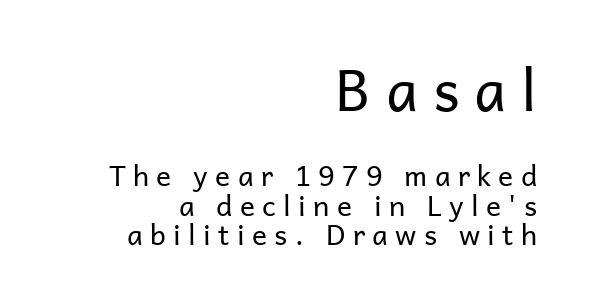
The image shows 57 px regular-weight sans-serif type, upright; set right-aligned, tight line spacing (1.05x), unusually wide letter spacing (+0.26 em), not underlined; the first (top) block is 2.04x larger; low stroke contrast and a medium x-height.
